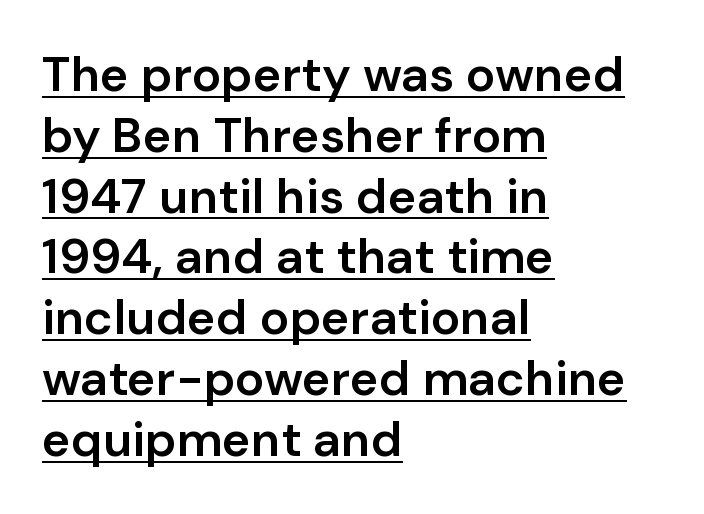
Ascenders rise straight up at ninety degrees. The text block is weighted toward the left margin, trailing off unevenly rightward. Tracking value appears to be zero — textbook default spacing. The face used here is proportionally spaced, like ordinary book or web type. A somewhat darkened texture: the type is semibold rather than bold. The typesetter has applied underlining to the passage shown.
